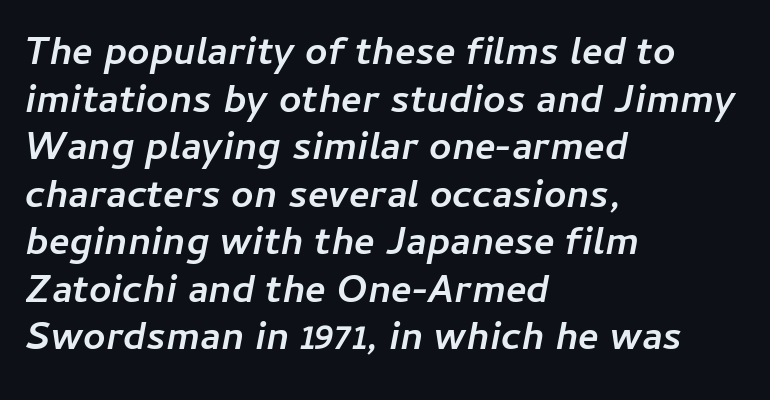
Do the characters align in a grid? No, the font is proportional. The rendering anchors every line to the left-hand side. Notice how the stems are inclined rather than vertical — that's the hallmark of italics. Inter-character spacing is left at the font's built-in metrics. Pretty heavy lettering here — definitely bold.
